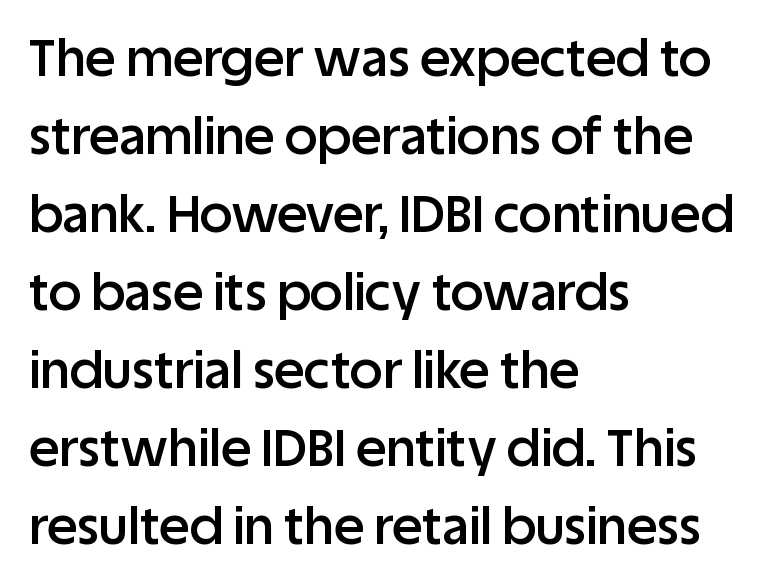
Reading down the block, your eye returns to a fixed left position each line. Leading: standard. This rendering leaves character spacing at its baseline value. Lines of text with bare space underneath. Examine the stroke ends and you'll find no serifs.
